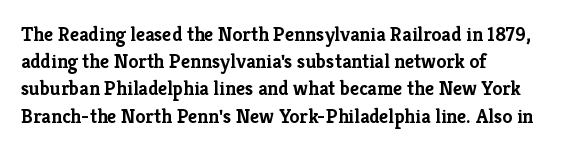
The image shows 20 px bold type, upright; set left-aligned, normal line spacing (1.36x), normal letter spacing, not underlined.
